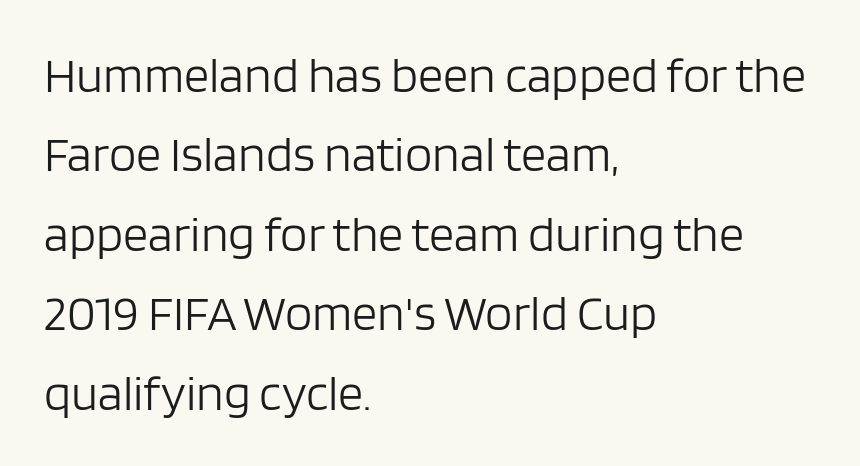
{"serif": "no", "italic": "no", "bold": "no", "weight": "light", "width": "normal", "stroke_contrast": "low", "x_height": "large", "monospaced": "no", "underline": "no", "align": "left", "line_spacing": "normal", "line_spacing_ratio": 1.59, "letter_spacing": "normal", "letter_spacing_em": 0.0, "glyph_px": 50}
